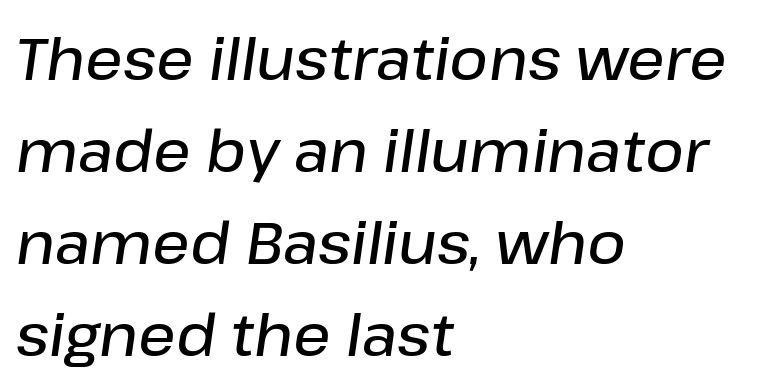
The image shows 59 px semibold type, italic (leaning right); set left-aligned, normal line spacing (1.56x), normal letter spacing, not underlined; low stroke contrast and a medium x-height.
